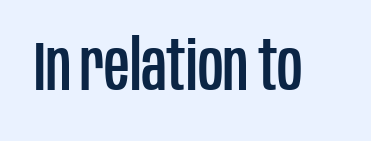
The image shows 70 px condensed sans-serif type, upright; set normal letter spacing, not underlined; low stroke contrast and a large x-height.
